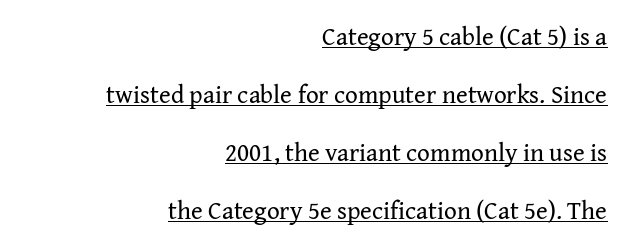
The image shows 25 px text type, upright; set right-aligned, loose line spacing (2.32x), normal letter spacing, underlined.
